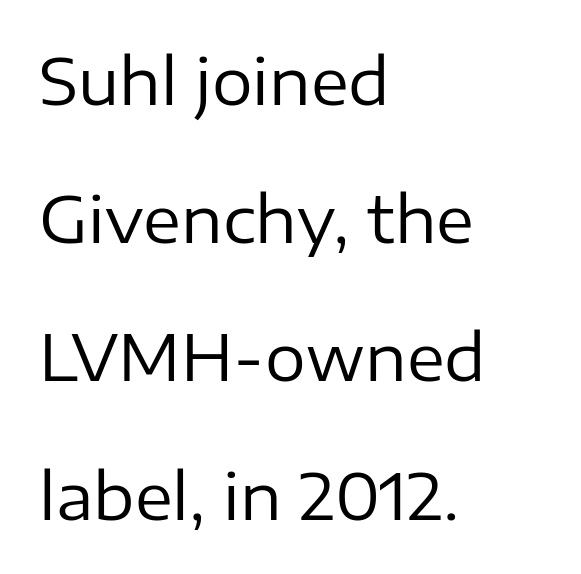
Letterform terminals end flat and unadorned throughout the passage. The face used here is proportionally spaced, like ordinary book or web type. A classic flush-left, rag-right setting is used for this passage. You could call the tracking neutral — neither tight nor loose. The strip under each line holds only bare page.
